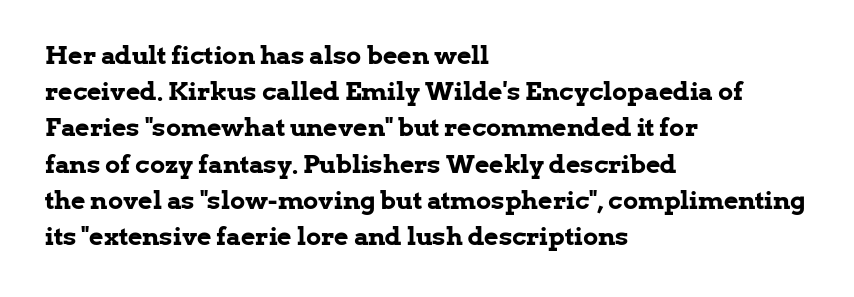
Typesetter's note: full bold, strokes at maximum text heaviness. Rendered with straight, roman letterforms. The line-height multiplier appears to be the usual default. Words appear dense and cohesive because spacing is normal. A student would call this left alignment; a typographer would say flush left, rag right. The baseline area is clear.
